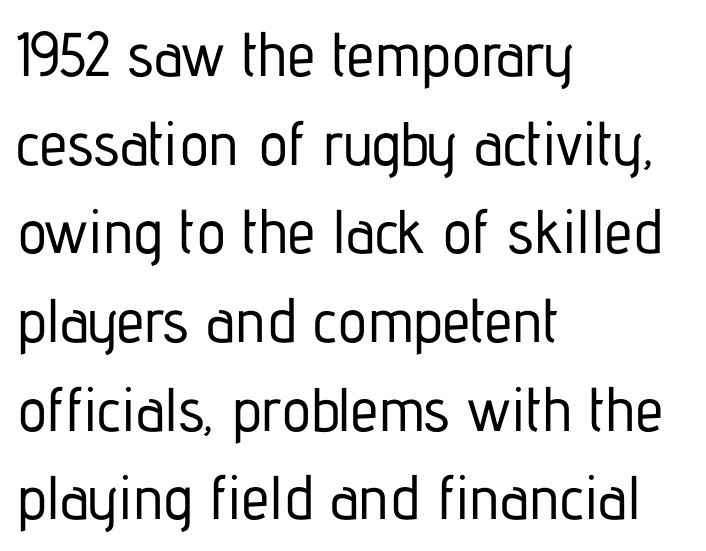
A typesetter would call this leading conventional body-copy spacing. These lines are composed in type without serifs. Caption: multi-line text, flush left, ragged right. The letterforms sit shoulder to shoulder at normal distance.
